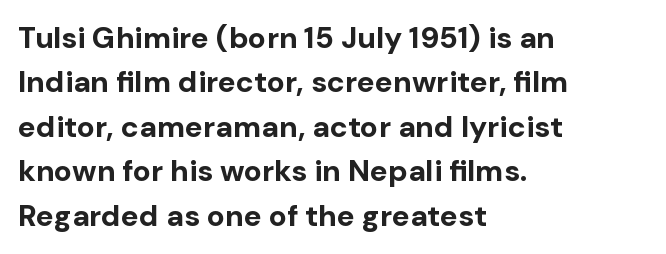
The image shows 30 px bold sans-serif type, upright; set left-aligned, normal line spacing (1.48x), normal letter spacing, not underlined; low stroke contrast and a medium x-height.
